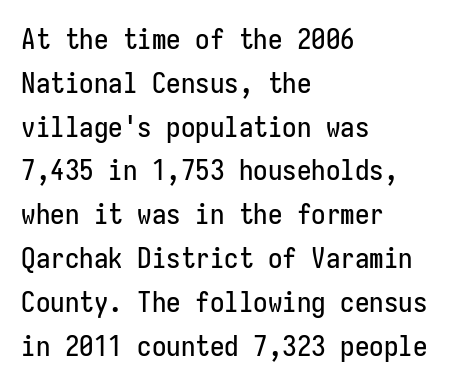
Q: Is the text italic (slanted)? A: No, it is upright.
Q: Is the typeface a serif or a sans-serif typeface? A: Sans-serif.
Q: Is the text underlined? A: No.
Q: How is the paragraph aligned? A: Left-aligned.
Q: Is the spacing between letters normal or unusually wide? A: Normal.
Q: Is the spacing between lines tight, normal or loose? A: Normal.
Q: Width (condensed, normal, or wide)? A: Condensed.
Q: Stroke contrast? A: Low.
Q: x-height? A: Medium.
Q: Monospaced? A: Yes.
